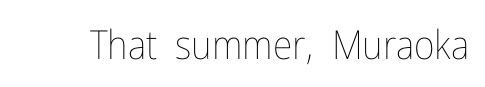
The image shows 40 px thin, condensed type, upright; set normal letter spacing, not underlined; low stroke contrast and a medium x-height.
